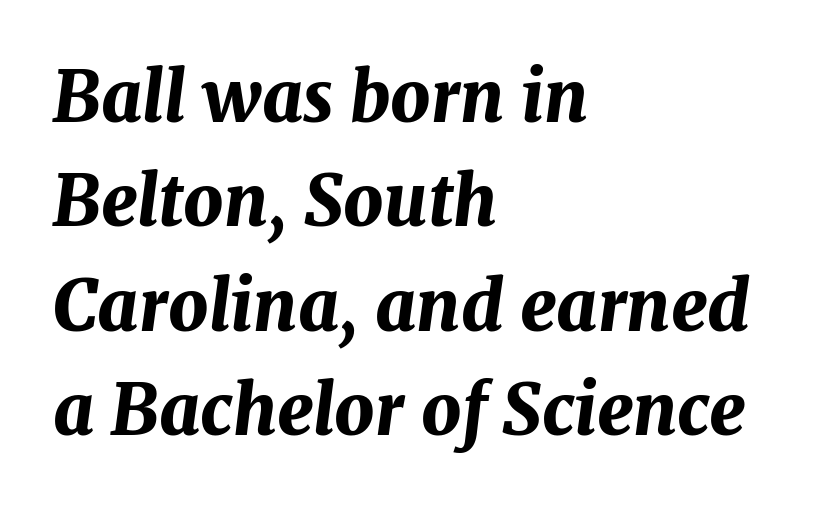
{"italic": "yes", "lean": "right", "slant_degrees": 7, "bold": "yes", "weight": "bold", "width": "normal", "stroke_contrast": "medium", "x_height": "medium", "monospaced": "no", "underline": "no", "align": "left", "line_spacing": "normal", "line_spacing_ratio": 1.49, "letter_spacing": "normal", "letter_spacing_em": 0.0, "glyph_px": 70}
